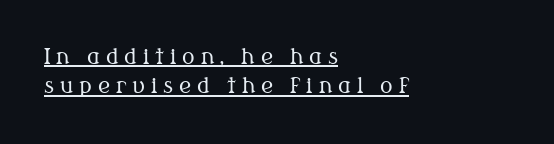
{"italic": "no", "bold": "no", "underline": "yes", "align": "left", "line_spacing": "normal", "line_spacing_ratio": 1.4, "letter_spacing": "wide", "letter_spacing_em": 0.28, "glyph_px": 21}
